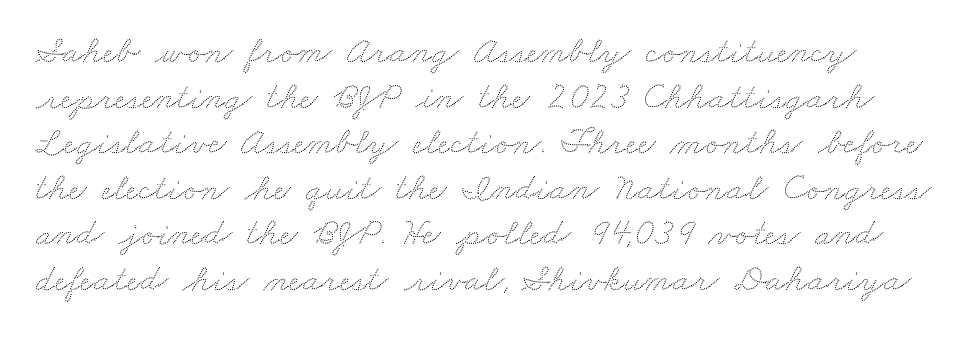
Q: Is the text underlined? A: No.
Q: Is the spacing between letters normal or unusually wide? A: Normal.
Q: Width (condensed, normal, or wide)? A: Wide.
Q: Stroke contrast? A: Low.
Q: x-height? A: Small.
Q: Monospaced? A: No.
